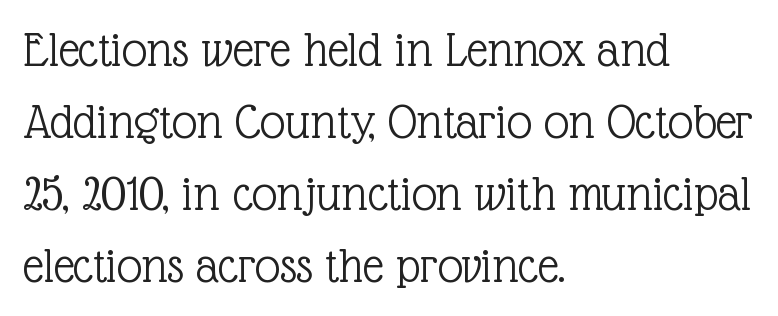
The type sits square on the baseline with zero lean. A typesetter would call this zero additional tracking. These lines are rendered in a variable-pitch font. No heavy texture on the line: the type isn't bold. These lines sit exactly where default settings would place them. Type without underlining.
